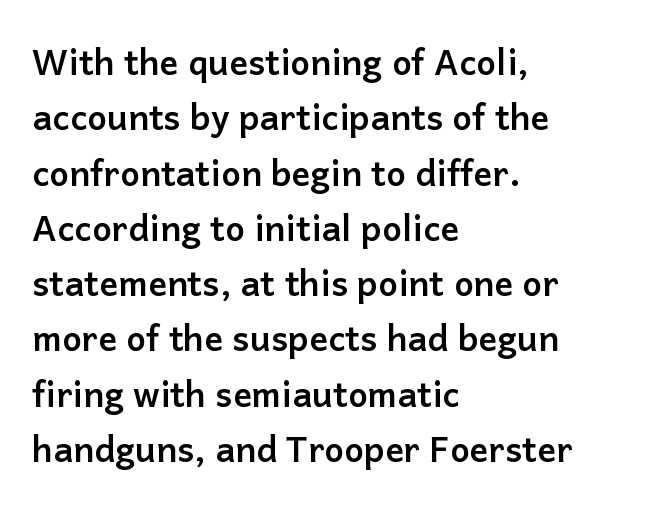
The image shows 35 px semibold sans-serif type, upright; set left-aligned, normal line spacing (1.58x), normal letter spacing, not underlined; low stroke contrast and a medium x-height.
